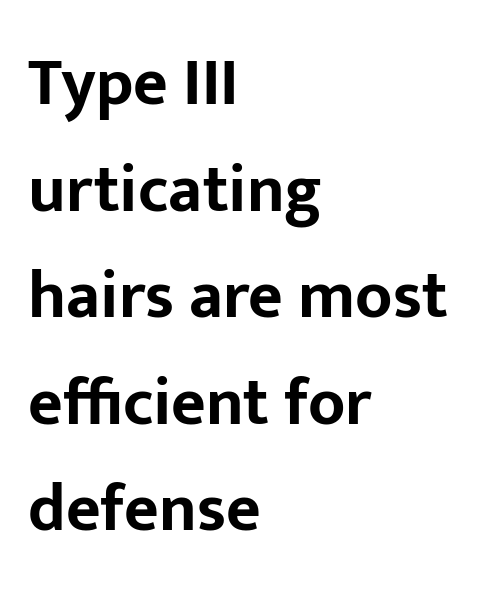
Do the characters align in a grid? No, the font is proportional. The face used here has the dense, thick strokes of a bold. The passage shown stacks its lines at a standard gap. This sample uses an upright cut, with every glyph sitting square on the baseline. Teacher's note: observe the even left margin — that is flush-left alignment.
